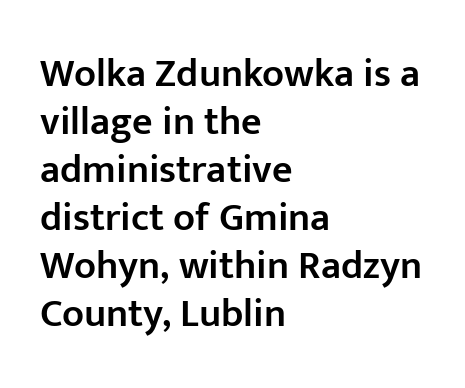
{"serif": "no", "italic": "no", "bold": "semi", "weight": "semibold", "width": "normal", "stroke_contrast": "low", "x_height": "medium", "monospaced": "no", "underline": "no", "align": "left", "line_spacing_ratio": 1.2, "letter_spacing": "normal", "letter_spacing_em": 0.0, "glyph_px": 40}
